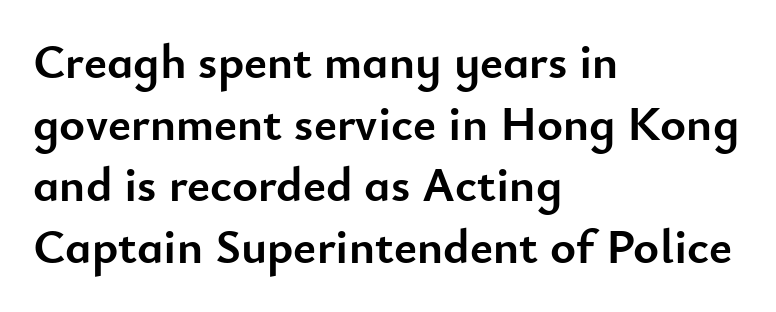
The image shows 49 px semibold sans-serif type, upright; set left-aligned, normal line spacing (1.26x), normal letter spacing, not underlined; low stroke contrast and a small x-height.
